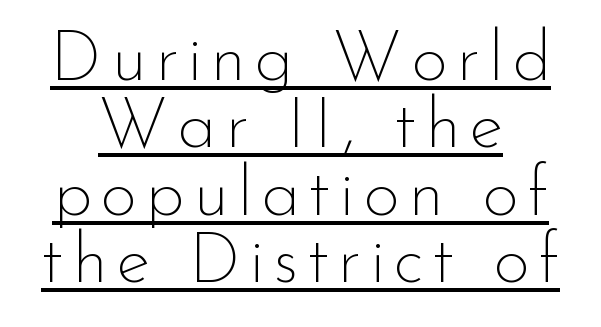
The image shows 71 px thin sans-serif type, upright; set centered, tight line spacing (0.95x), underlined; low stroke contrast and a small x-height.
